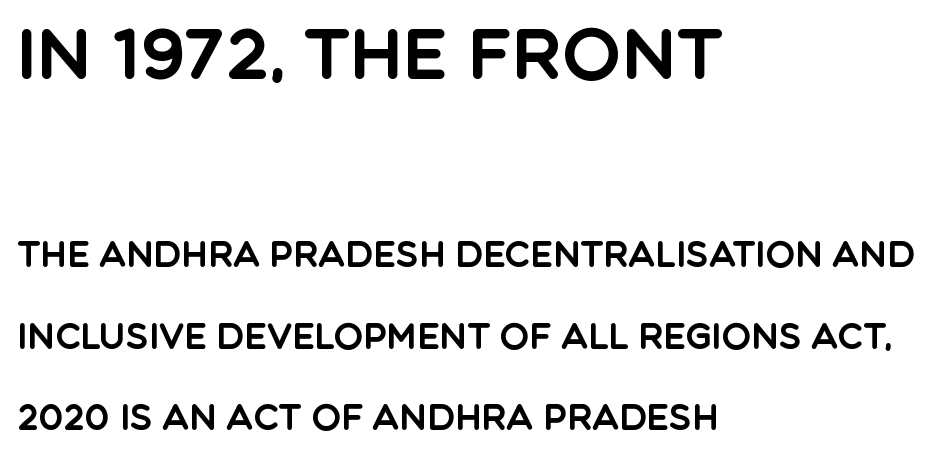
Q: Is the text italic (slanted)? A: No, it is upright.
Q: Is the typeface a serif or a sans-serif typeface? A: Sans-serif.
Q: Is the text underlined? A: No.
Q: How is the paragraph aligned? A: Left-aligned.
Q: Is the spacing between letters normal or unusually wide? A: Normal.
Q: Is the spacing between lines tight, normal or loose? A: Loose.
Q: Which block of text is set in a larger size, the first (top) or the second (bottom)? A: The first (top) one.
Q: Width (condensed, normal, or wide)? A: Normal.
Q: x-height? A: Large.
Q: Monospaced? A: No.
